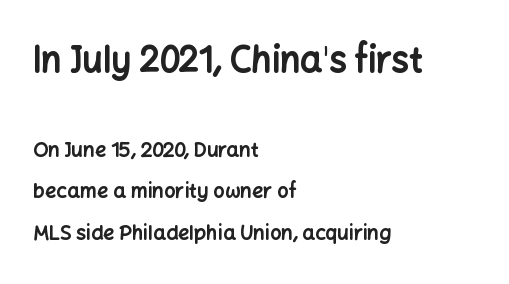
Its strokes are broad and dark, the hallmark of bold type. Note: no serifs on the glyphs. Just letters on the line, the space beneath them empty. Inter-character spacing is left at the font's built-in metrics. Leading is clearly above the norm, producing a sparse column.
